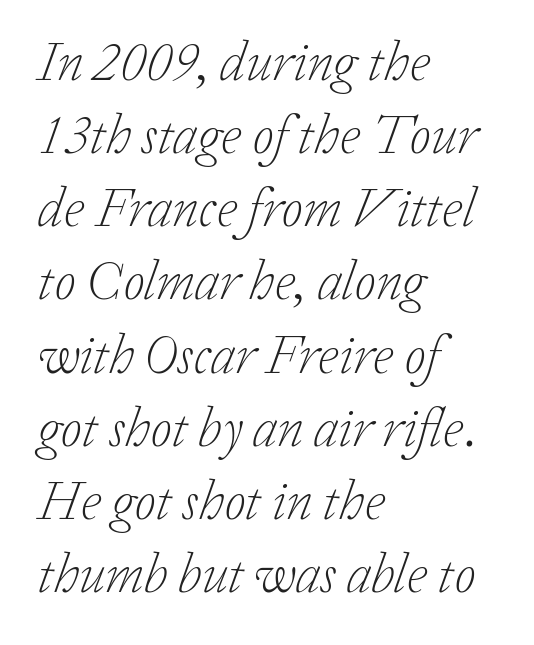
{"serif": "yes", "italic": "yes", "lean": "right", "slant_degrees": 20, "bold": "no", "weight": "light", "width": "normal", "stroke_contrast": "low", "x_height": "medium", "monospaced": "no", "underline": "no", "align": "left", "line_spacing": "normal", "line_spacing_ratio": 1.33, "letter_spacing": "normal", "letter_spacing_em": 0.0, "glyph_px": 55}
